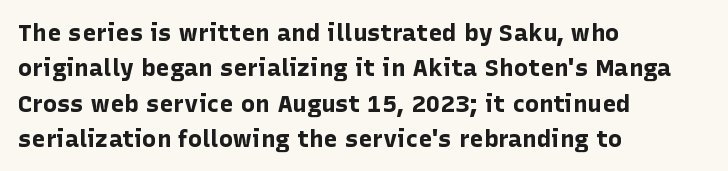
The baseline area is clear. Rendered with straight, roman letterforms. The face used here has the dense, thick strokes of a bold. One-word summary of the alignment: left.
